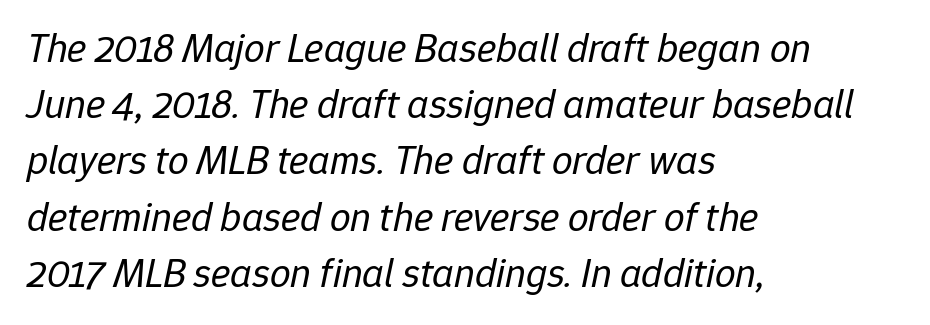
The space beneath each line is pristine and unruled. Summary of weight: not heavy and not bold. Notice how the stems are inclined rather than vertical — that's the hallmark of italics. Alignment: flush left. Whoever set this chose a conventional vertical rhythm. The face used here is proportionally spaced, like ordinary book or web type.
